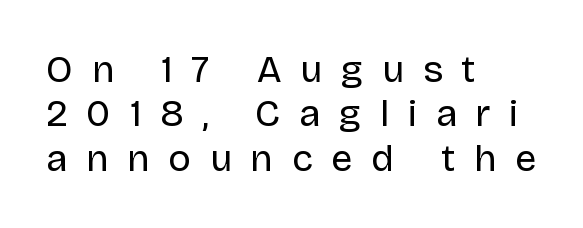
The image shows 38 px regular-weight sans-serif type, upright; set left-aligned, line spacing 1.17x, unusually wide letter spacing (+0.49 em), not underlined; low stroke contrast and a large x-height.
